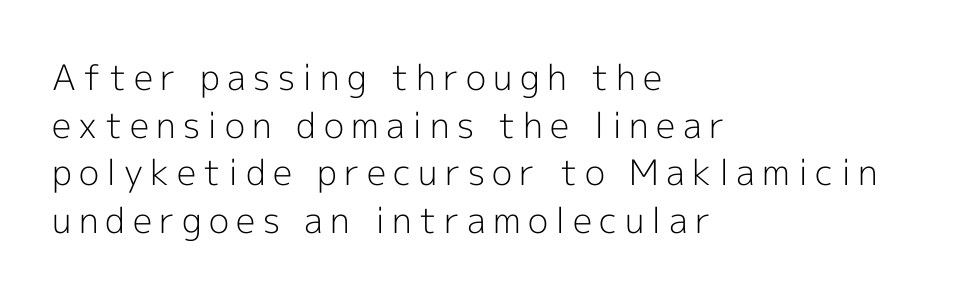
The image shows 35 px light sans-serif type, upright; set left-aligned, normal line spacing (1.36x), unusually wide letter spacing (+0.21 em), not underlined; a medium x-height.
